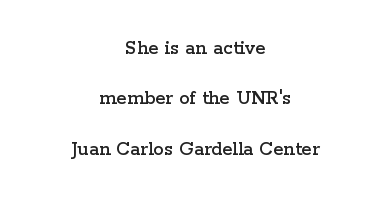
{"italic": "no", "underline": "no", "align": "center", "line_spacing": "loose", "line_spacing_ratio": 2.4, "letter_spacing": "normal", "letter_spacing_em": 0.0, "glyph_px": 21}
